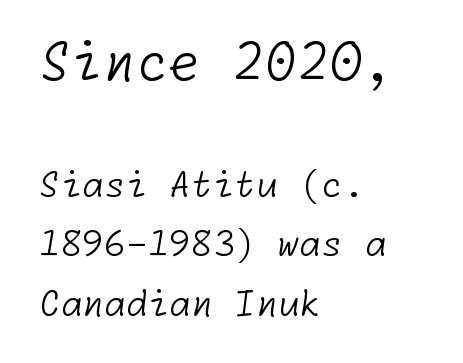
These lines are set flush left with a ragged right edge. No chunkiness to these letters — they're not bold. The designer gave the opening block more size than the closing block. The vertical gap from one line to the next is medium. The letters sit at their default tracking, neither squeezed nor spread. Rule under the text: the space is simply empty.
